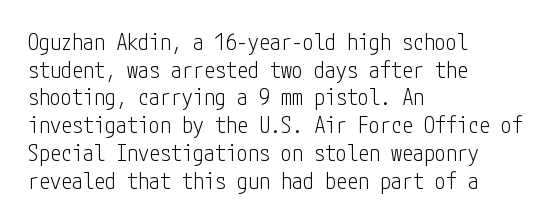
The image shows 22 px text type, upright; set left-aligned, normal line spacing (1.26x), normal letter spacing, not underlined.
